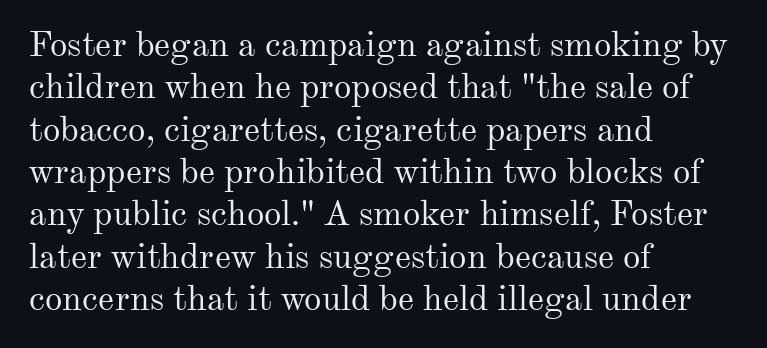
Compared with a centered layout, this one pins lines to the left instead. Look at the bottom of the vertical strokes: they flare into serifs here. The typography opts for an upright posture over an oblique one. You could not count columns in this text — the font is proportionally spaced. The letters look calm and open, with moderate or lighter stems.
